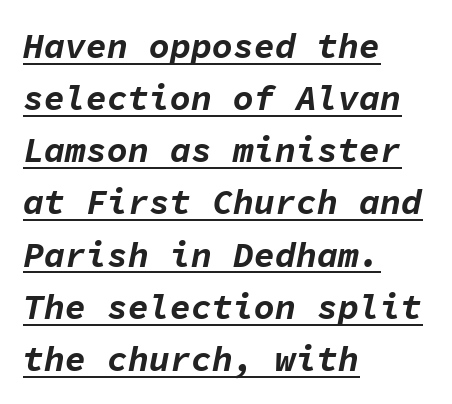
The image shows 35 px bold type, italic (leaning right), monospaced; set left-aligned, normal line spacing (1.49x), normal letter spacing, underlined; low stroke contrast and a medium x-height.
